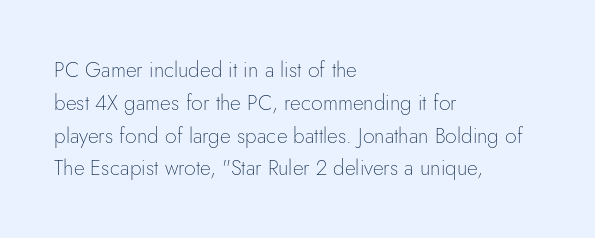
Upright lettering throughout. The rows are spaced the way most documents space them. These lines stack with their left ends in a neat column. The space beneath each line is pristine and unruled. This sample uses plain, unmodified letter spacing. Stem width sits at or under what a default text font uses.
